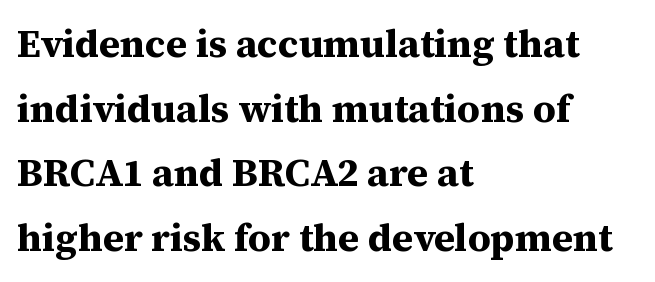
Are there feet on the stems? There are — it's a serif. Whoever set this chose a conventional vertical rhythm. The face used here is proportionally spaced, like ordinary book or web type. This is roman type, the default non-slanted kind.
